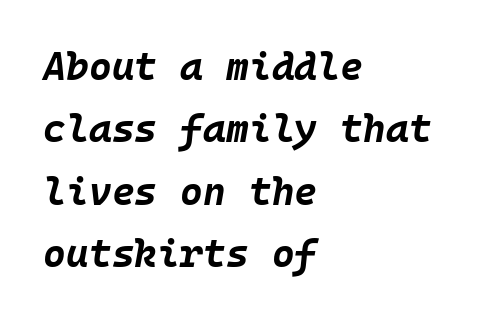
Q: Is the text bold? A: Yes.
Q: Is the text italic (slanted)? A: Yes, it leans right by about 10 degrees.
Q: Is the text underlined? A: No.
Q: How is the paragraph aligned? A: Left-aligned.
Q: Is the spacing between letters normal or unusually wide? A: Normal.
Q: Is the spacing between lines tight, normal or loose? A: Normal.
Q: Width (condensed, normal, or wide)? A: Normal.
Q: Stroke contrast? A: Low.
Q: x-height? A: Large.
Q: Monospaced? A: Yes.
